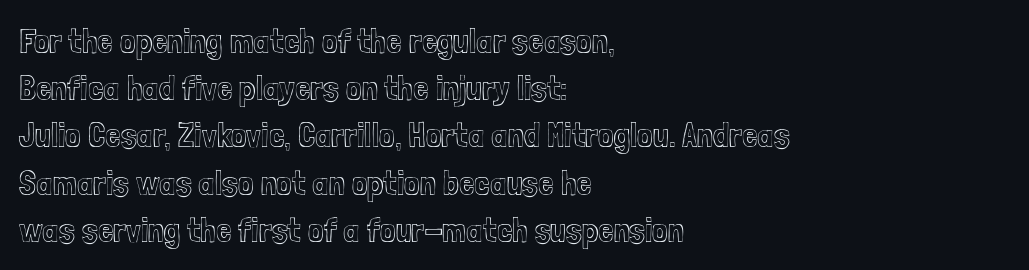
Spacing between characters is what you'd get straight out of the box. If you drew a line through each stem, it would be perfectly vertical. The space directly below the letters is spotless. Note the varied advance widths — an 'i' is clearly narrower than an 'm'.
